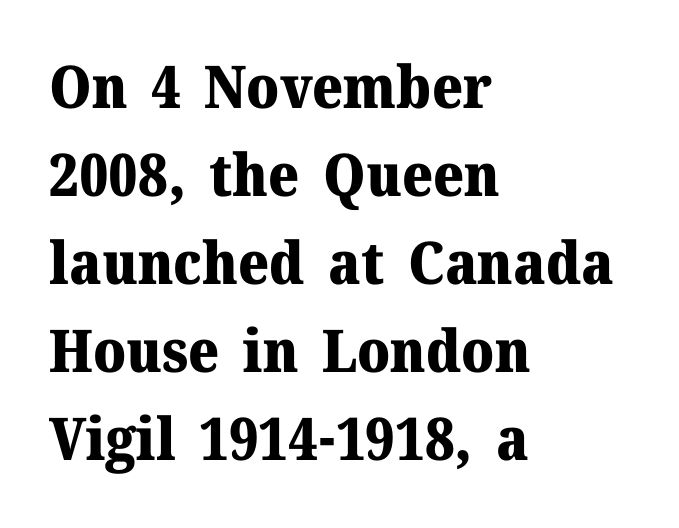
What kind of face is this? One with serifs. Note the varied advance widths — an 'i' is clearly narrower than an 'm'. The type is set solid horizontally, with unmodified tracking. Honestly, the row spacing looks completely unremarkable.
